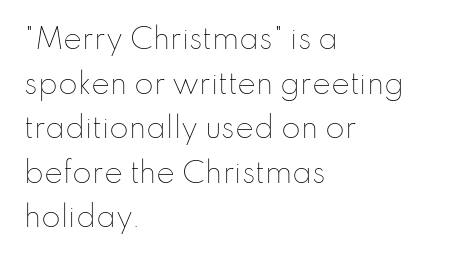
The image shows 28 px thin type, upright; set left-aligned, normal line spacing (1.59x), normal letter spacing, not underlined; low stroke contrast and a small x-height.
